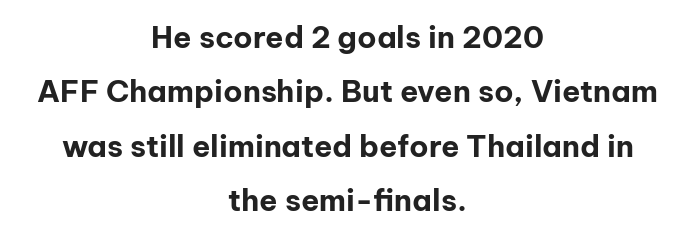
The image shows 30 px bold sans-serif type, upright; set centered, line spacing 1.81x, normal letter spacing, not underlined; low stroke contrast and a medium x-height.
